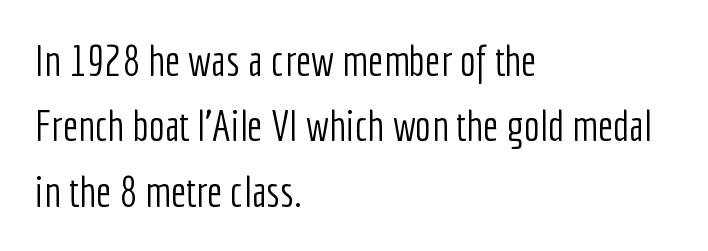
The image shows 43 px light, condensed sans-serif type, upright; set left-aligned, normal line spacing (1.52x), normal letter spacing, not underlined; low stroke contrast and a medium x-height.
